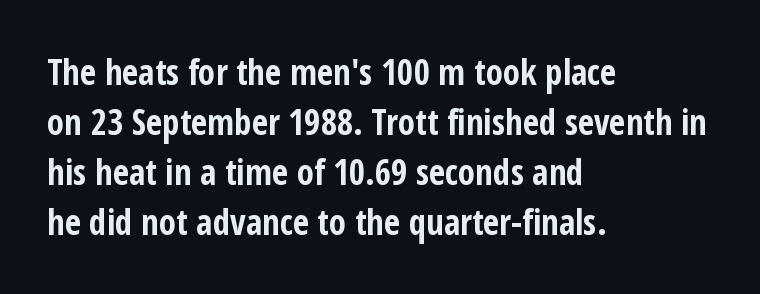
{"serif": "no", "italic": "no", "bold": "yes", "weight": "bold", "width": "condensed", "stroke_contrast": "low", "x_height": "medium", "monospaced": "no", "underline": "no", "align": "left", "line_spacing": "normal", "line_spacing_ratio": 1.43, "letter_spacing": "normal", "letter_spacing_em": 0.0, "glyph_px": 35}
